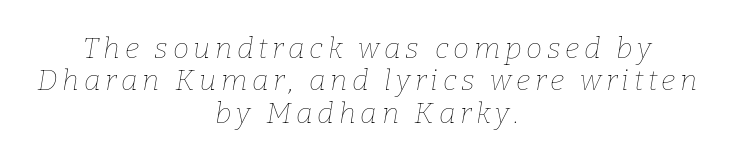
The image shows 29 px thin type, italic (leaning right); set centered, tight line spacing (1.12x), not underlined; low stroke contrast and a medium x-height.
